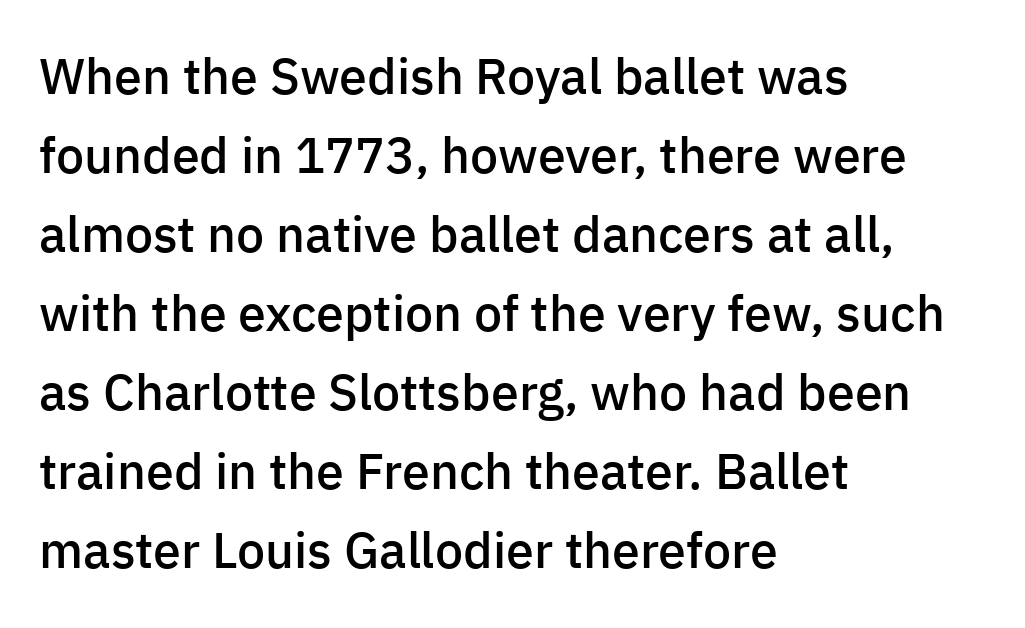
Q: Is the text bold? A: Semi-bold.
Q: Is the text italic (slanted)? A: No, it is upright.
Q: Is the typeface a serif or a sans-serif typeface? A: Sans-serif.
Q: Is the text underlined? A: No.
Q: How is the paragraph aligned? A: Left-aligned.
Q: Is the spacing between letters normal or unusually wide? A: Normal.
Q: Is the spacing between lines tight, normal or loose? A: Normal.
Q: Width (condensed, normal, or wide)? A: Normal.
Q: Stroke contrast? A: Low.
Q: x-height? A: Medium.
Q: Monospaced? A: No.
